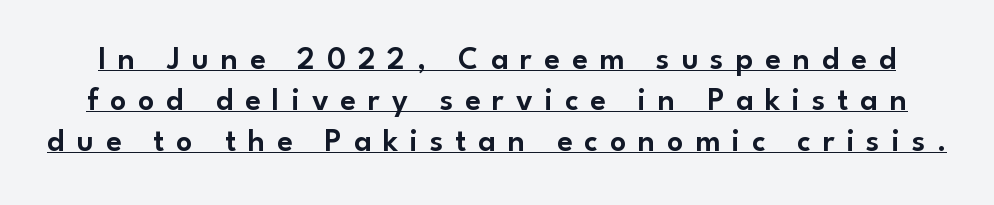
The image shows 32 px sans-serif type, upright; set normal line spacing (1.28x), unusually wide letter spacing (+0.37 em), underlined; low stroke contrast and a small x-height.
